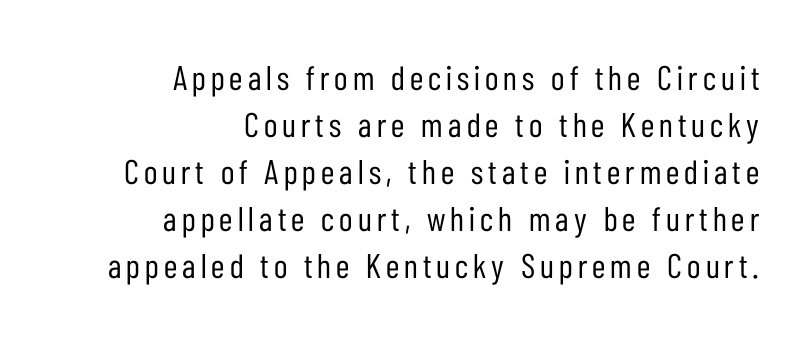
Q: Is the text bold? A: No.
Q: Is the text italic (slanted)? A: No, it is upright.
Q: Is the typeface a serif or a sans-serif typeface? A: Sans-serif.
Q: Is the text underlined? A: No.
Q: How is the paragraph aligned? A: Right-aligned.
Q: Is the spacing between lines tight, normal or loose? A: Normal.
Q: Width (condensed, normal, or wide)? A: Condensed.
Q: Stroke contrast? A: Low.
Q: x-height? A: Medium.
Q: Monospaced? A: No.
